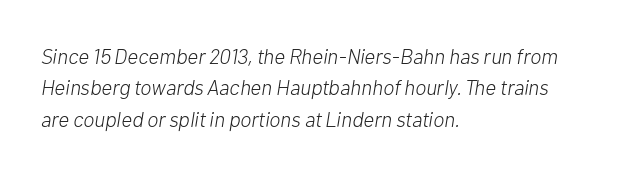
Interline gaps are of average width in this sample. The letters look calm and open, with moderate or lighter stems. Line starts are locked; line ends wander. The passage shown is not underscored anywhere.
